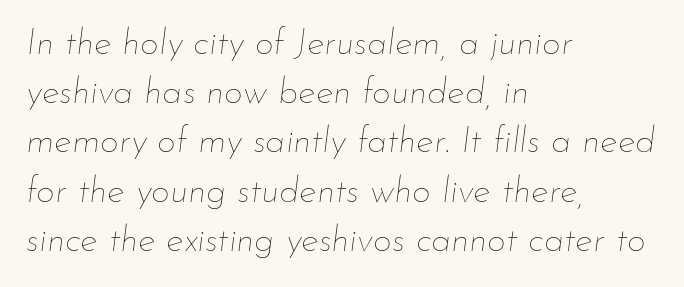
The image shows 37 px thin type, italic (leaning right); set left-aligned, normal line spacing (1.33x), normal letter spacing, not underlined; low stroke contrast and a small x-height.
